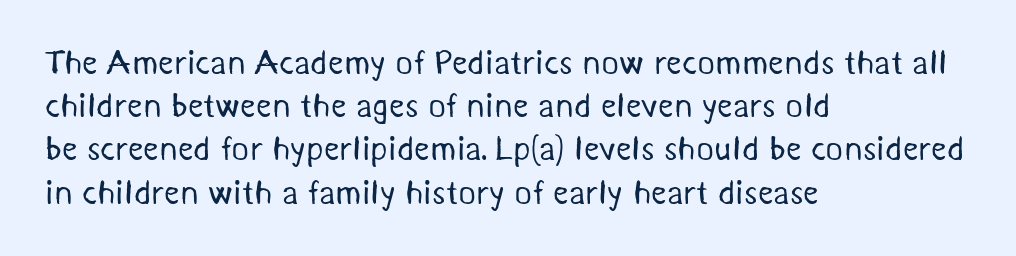
{"serif": "no", "bold": "no", "weight": "regular", "width": "normal", "stroke_contrast": "medium", "x_height": "medium", "monospaced": "no", "underline": "no", "align": "left", "line_spacing": "normal", "line_spacing_ratio": 1.27, "letter_spacing": "normal", "letter_spacing_em": 0.0, "glyph_px": 34}
